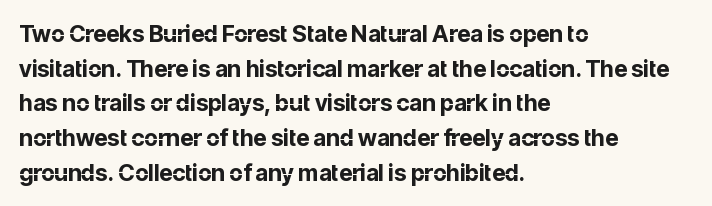
Every stem runs plumb, perpendicular to the baseline. The typesetting leans heavy: a genuine bold. Anything drawn beneath the words? Only blank space. The paragraph shown leans on its left margin. In terms of letterspacing, this is plain default setting. The space between consecutive lines is moderate.
